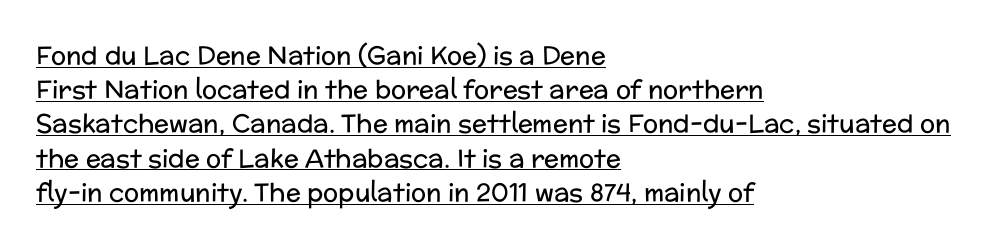
{"italic": "no", "bold": "no", "underline": "yes", "align": "left", "line_spacing": "normal", "line_spacing_ratio": 1.37, "letter_spacing": "normal", "letter_spacing_em": 0.0, "glyph_px": 25}
